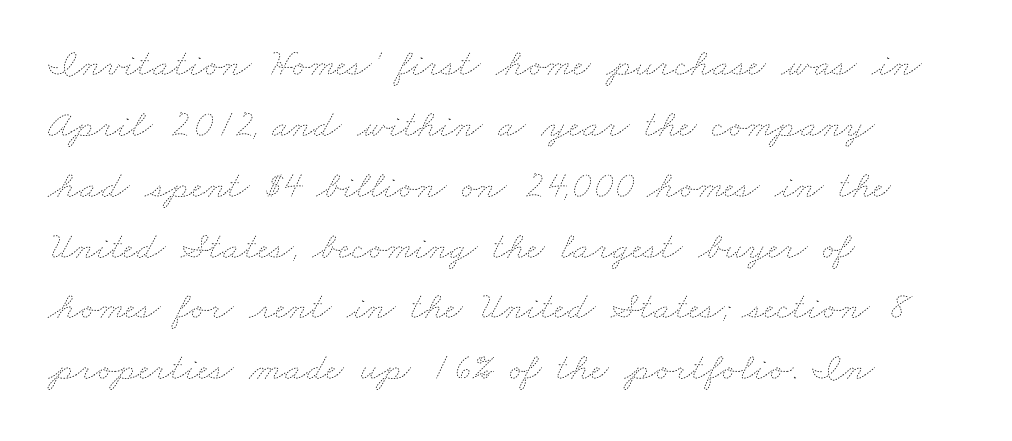
The image shows 39 px thin, wide type; set left-aligned, normal line spacing (1.56x), normal letter spacing, not underlined; low stroke contrast and a small x-height.
